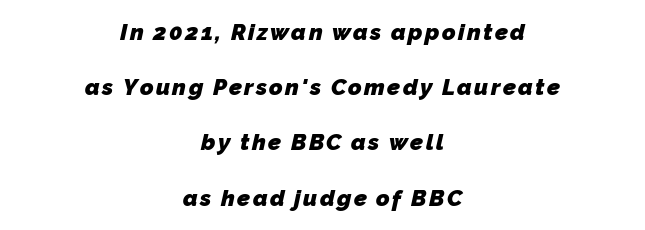
Notice the wide empty band between every row — that's loose leading. Alignment: centered. Each glyph is drawn with heavy, bold strokes. The area under the type is left untouched.
